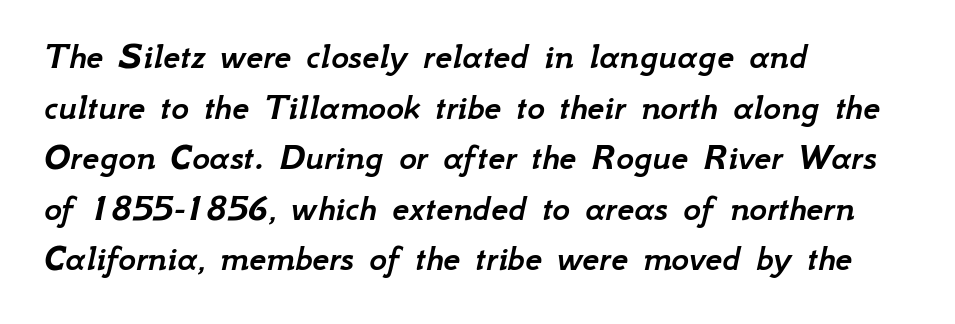
The image shows 38 px text type, italic (leaning right); set left-aligned, normal line spacing (1.33x), normal letter spacing, not underlined; low stroke contrast and a small x-height.
